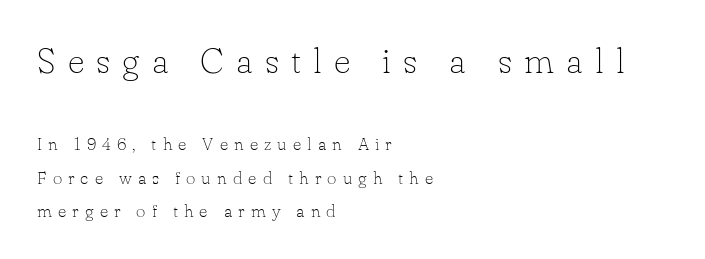
{"serif": "yes", "italic": "no", "bold": "no", "weight": "thin", "width": "normal", "stroke_contrast": "low", "x_height": "small", "monospaced": "no", "underline": "no", "align": "left", "line_spacing_ratio": 1.85, "letter_spacing": "wide", "letter_spacing_em": 0.34, "larger_block": "first", "size_ratio": 2.0, "glyph_px": 36}
